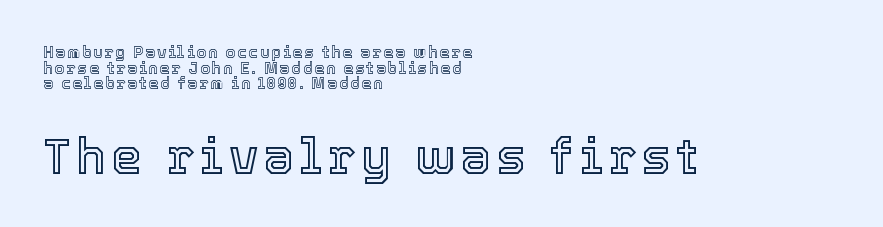
Q: Is the text italic (slanted)? A: No, it is upright.
Q: Is the text underlined? A: No.
Q: How is the paragraph aligned? A: Left-aligned.
Q: Is the spacing between lines tight, normal or loose? A: Tight.
Q: Which block of text is set in a larger size, the first (top) or the second (bottom)? A: The second (bottom) one.
Q: Width (condensed, normal, or wide)? A: Normal.
Q: x-height? A: Medium.
Q: Monospaced? A: No.
